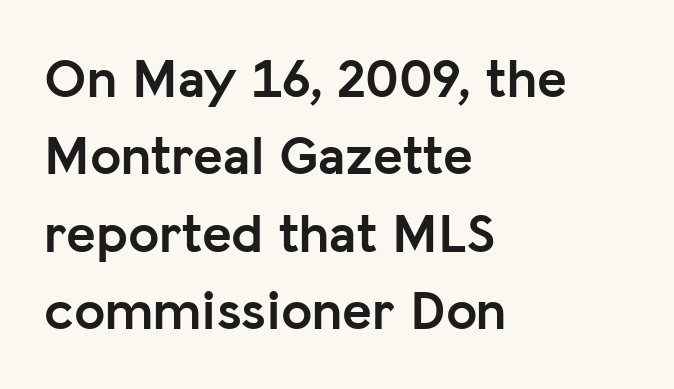
The image shows 56 px semibold sans-serif type, upright; set left-aligned, normal line spacing (1.38x), normal letter spacing, not underlined; low stroke contrast and a medium x-height.
